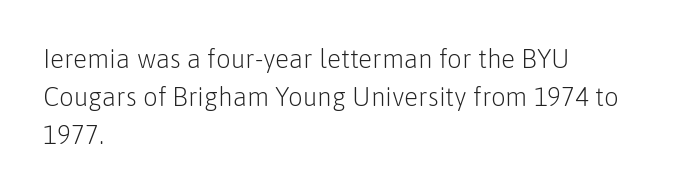
The image shows 26 px text type, upright; set left-aligned, normal line spacing (1.47x), normal letter spacing, not underlined.
